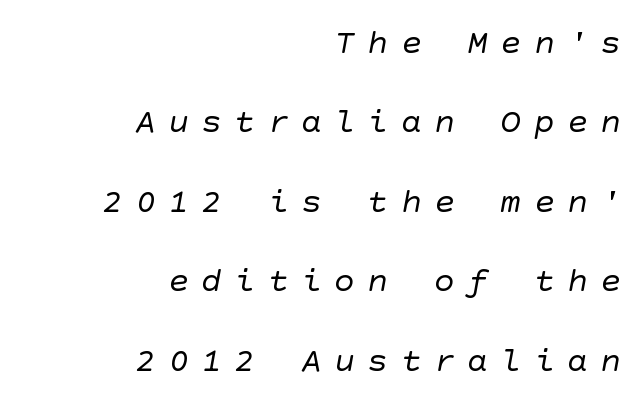
Nothing heavy about these letters — not bold at all. Short and long lines alike share a common ending point at right. Letterform terminals end flat and unadorned throughout the passage. The zone under the glyphs is completely vacant. This block would shrink considerably if given ordinary leading; it's expanded now.
